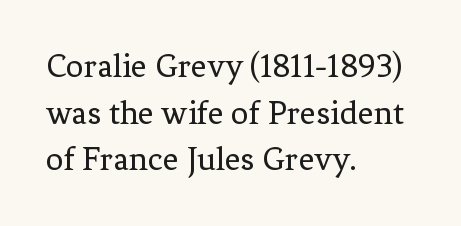
Underlining? Definitely not there. Here the designer chose a conventional face with non-uniform glyph widths. The letterforms sit at book weight or below. Ascenders rise straight up at ninety degrees.
